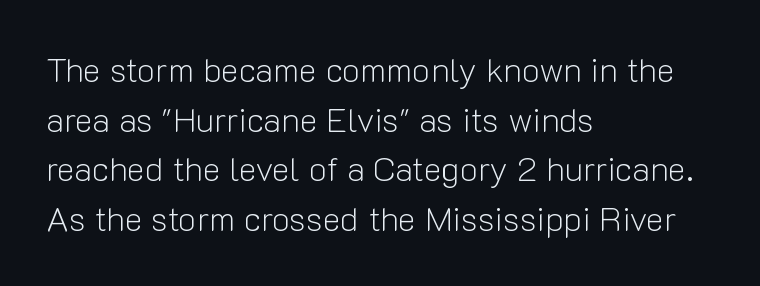
The image shows 34 px light sans-serif type, upright; set left-aligned, normal line spacing (1.46x), normal letter spacing, not underlined; low stroke contrast and a medium x-height.
